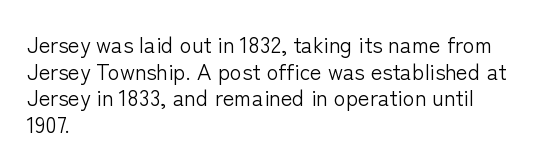
The face used here is rendered with its standard letterfit. The rag falls on the right side of this text block. The typeface has the unassuming heft of standard copy or less. Italic: no, the glyphs are upright roman.
